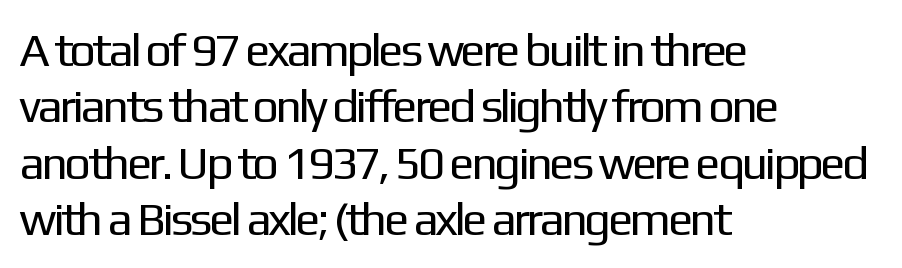
The image shows 47 px regular-weight sans-serif type, upright; set left-aligned, line spacing 1.2x, normal letter spacing, not underlined; low stroke contrast and a medium x-height.
